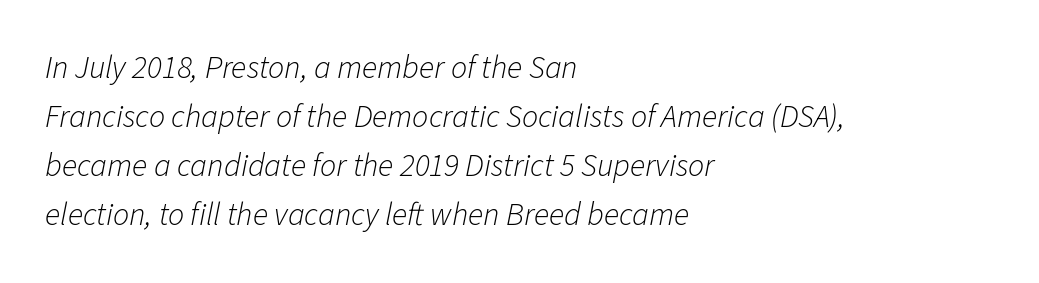
{"italic": "yes", "lean": "right", "slant_degrees": 11, "bold": "no", "weight": "light", "width": "normal", "stroke_contrast": "low", "x_height": "medium", "monospaced": "no", "underline": "no", "align": "left", "line_spacing": "normal", "line_spacing_ratio": 1.53, "letter_spacing": "normal", "letter_spacing_em": 0.0, "glyph_px": 32}
